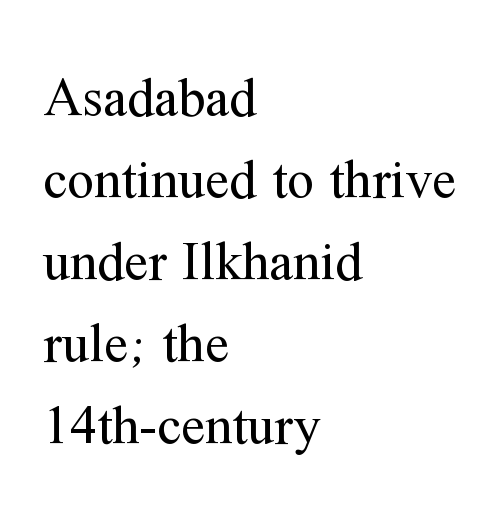
The image shows 54 px regular-weight serif type, upright; set left-aligned, normal line spacing (1.52x), normal letter spacing, not underlined; medium stroke contrast and a medium x-height.
